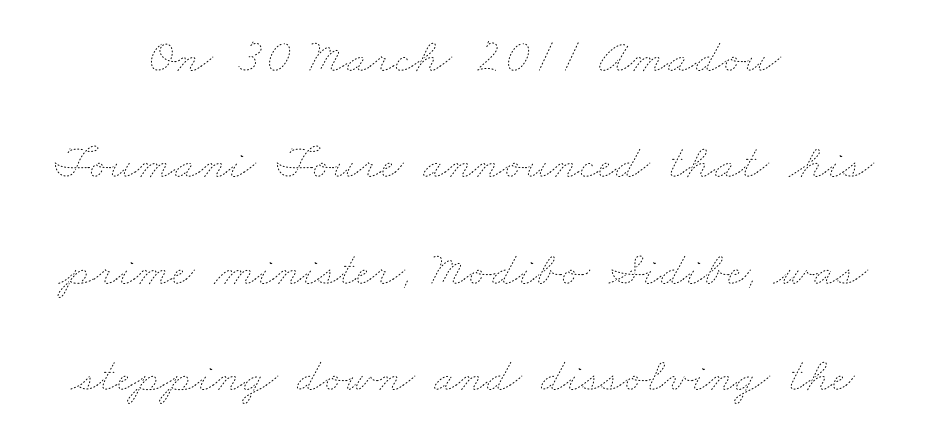
Characters follow at the spacing the type designer built in. In CSS terms this would be text-align: center. Nothing heavy about these letters — not bold at all. The designer dialed line spacing up above the default.
